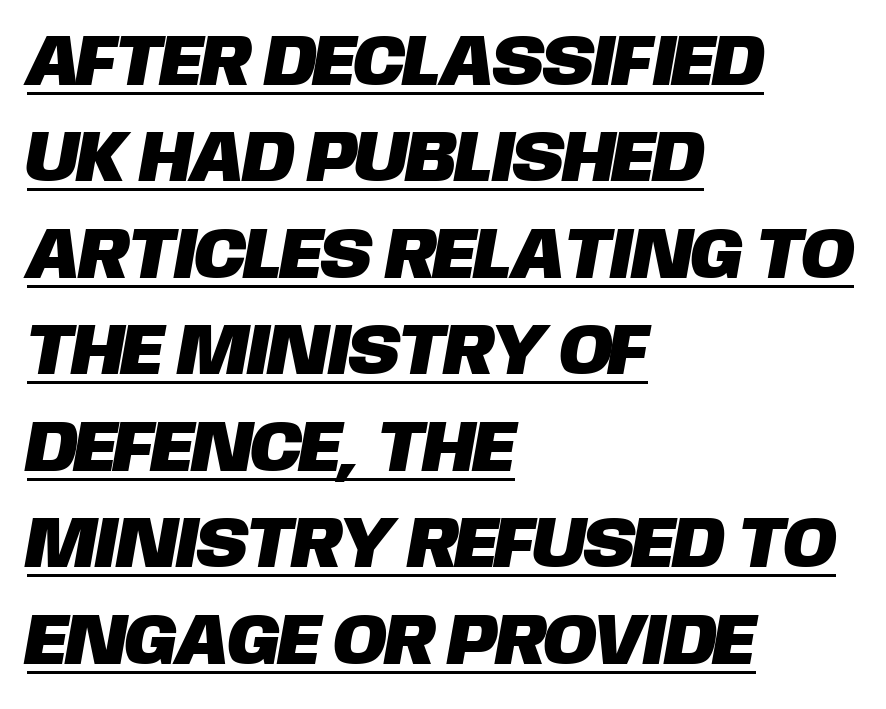
This rendering uses left alignment, leaving the right contour irregular. Regarding leading, the lines here are spaced in the standard way. Think of a printed novel: that variable character pitch is what you see here. Note: no serifs on the glyphs. The passage shown has conventional tracking throughout.
